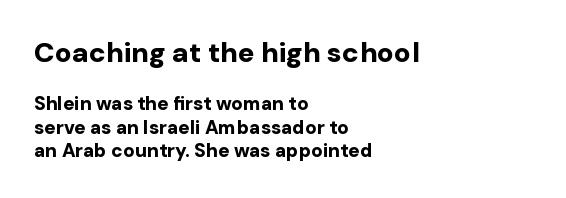
{"serif": "no", "italic": "no", "bold": "yes", "weight": "bold", "width": "normal", "stroke_contrast": "low", "x_height": "medium", "monospaced": "no", "underline": "no", "align": "left", "line_spacing_ratio": 1.24, "letter_spacing": "normal", "letter_spacing_em": 0.0, "larger_block": "first", "size_ratio": 1.47, "glyph_px": 28}
